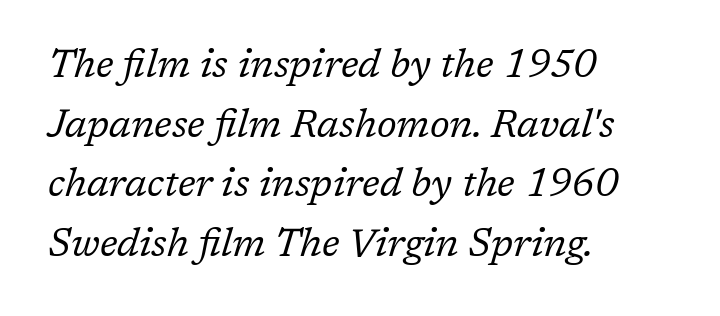
The image shows 39 px regular-weight serif type, italic (leaning right); set left-aligned, normal line spacing (1.53x), normal letter spacing, not underlined; low stroke contrast and a medium x-height.
